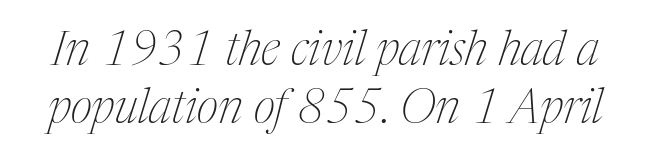
The image shows 47 px thin, condensed serif type, italic (leaning right); set line spacing 1.23x, normal letter spacing, not underlined; medium stroke contrast and a medium x-height.
